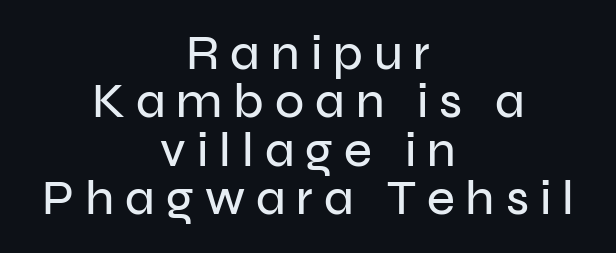
The image shows 48 px sans-serif type, upright; set centered, tight line spacing (1.01x), unusually wide letter spacing (+0.23 em), not underlined; low stroke contrast and a medium x-height.
